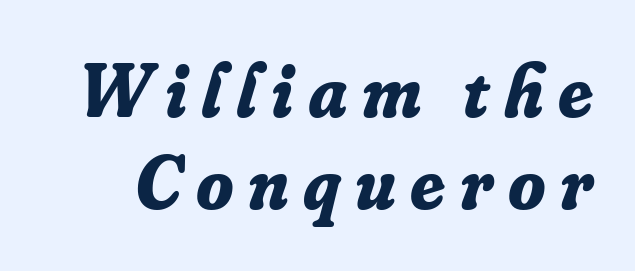
The image shows 76 px bold serif type, italic (leaning right); set line spacing 1.21x, not underlined; low stroke contrast and a small x-height.
